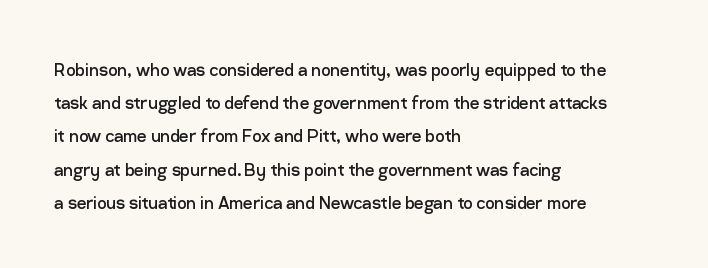
Q: Is the text bold? A: No.
Q: Is the text italic (slanted)? A: No, it is upright.
Q: Is the text underlined? A: No.
Q: How is the paragraph aligned? A: Left-aligned.
Q: Is the spacing between letters normal or unusually wide? A: Normal.
Q: Is the spacing between lines tight, normal or loose? A: Normal.
